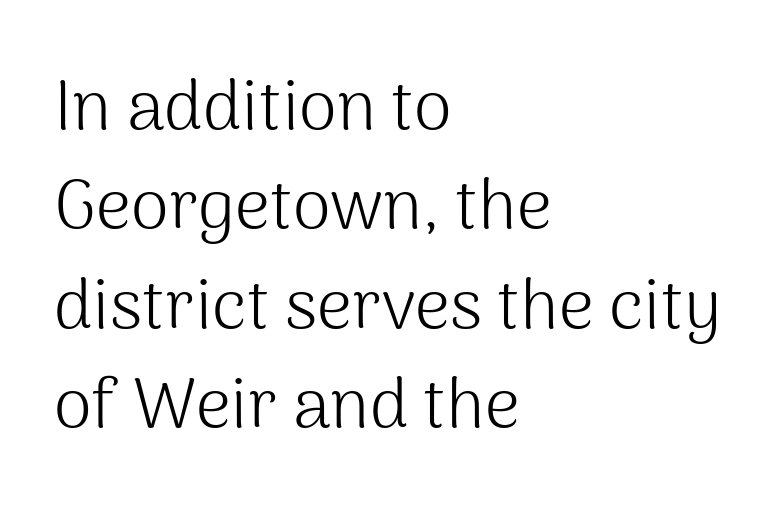
{"serif": "no", "italic": "no", "bold": "no", "weight": "light", "width": "normal", "stroke_contrast": "medium", "x_height": "medium", "monospaced": "no", "underline": "no", "align": "left", "line_spacing": "normal", "line_spacing_ratio": 1.44, "letter_spacing": "normal", "letter_spacing_em": 0.0, "glyph_px": 69}
